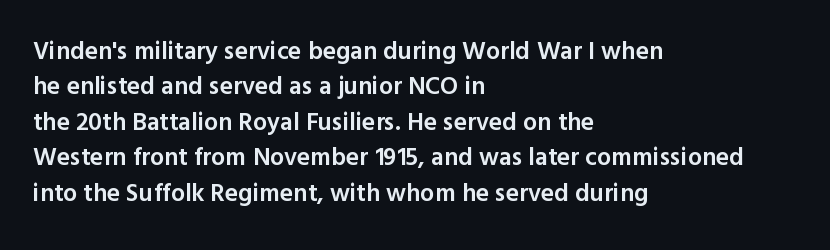
Every letter is mildly thick-stroked: semibold rather than bold. The passage is arranged the way most books set body copy — flush left. The axis of the letterforms is exactly vertical. The rendering uses a moderate line-height, typical for paragraphs.
